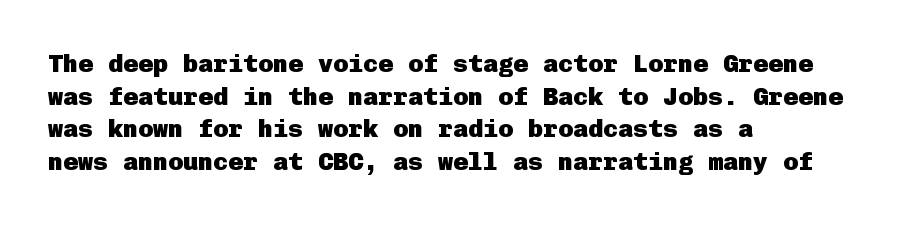
Q: Is the text bold? A: Yes.
Q: Is the text italic (slanted)? A: No, it is upright.
Q: Is the text underlined? A: No.
Q: How is the paragraph aligned? A: Left-aligned.
Q: Is the spacing between letters normal or unusually wide? A: Normal.
Q: Is the spacing between lines tight, normal or loose? A: Normal.
